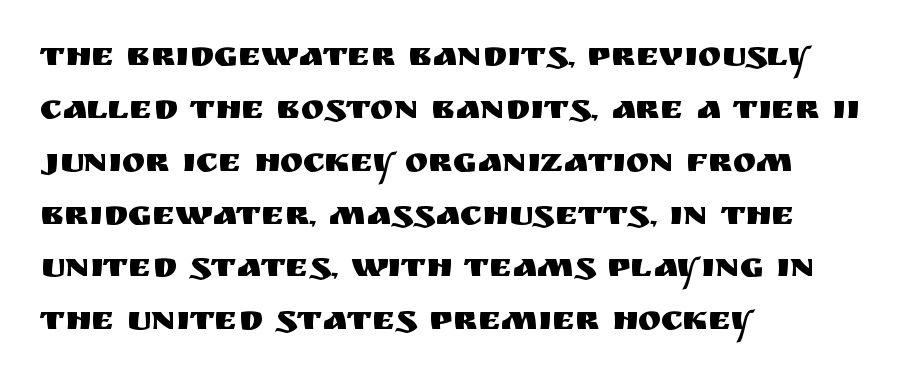
{"serif": "no", "italic": "no", "width": "normal", "stroke_contrast": "medium", "x_height": "large", "monospaced": "no", "underline": "no", "align": "left", "line_spacing": "normal", "line_spacing_ratio": 1.51, "letter_spacing": "normal", "letter_spacing_em": 0.0, "glyph_px": 35}
